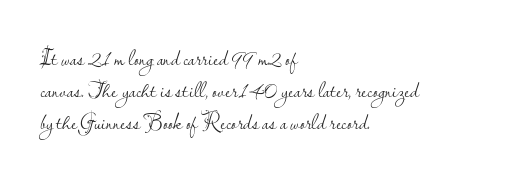
Q: Is the text bold? A: No.
Q: Is the text italic (slanted)? A: Yes.
Q: Is the text underlined? A: No.
Q: How is the paragraph aligned? A: Left-aligned.
Q: Is the spacing between letters normal or unusually wide? A: Normal.
Q: Is the spacing between lines tight, normal or loose? A: Normal.
